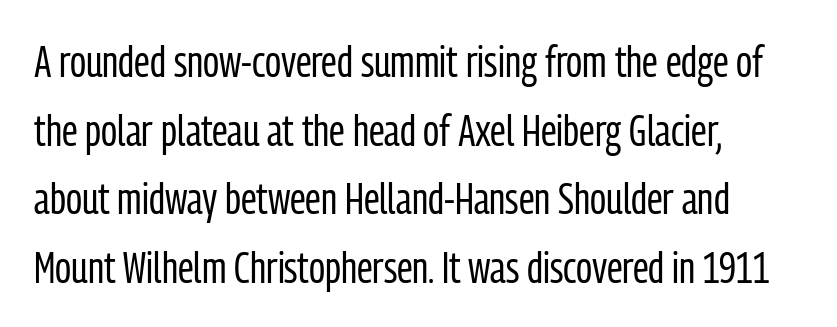
Q: Is the text bold? A: No.
Q: Is the text italic (slanted)? A: No, it is upright.
Q: Is the typeface a serif or a sans-serif typeface? A: Sans-serif.
Q: Is the text underlined? A: No.
Q: How is the paragraph aligned? A: Left-aligned.
Q: Is the spacing between letters normal or unusually wide? A: Normal.
Q: Is the spacing between lines tight, normal or loose? A: Normal.
Q: Width (condensed, normal, or wide)? A: Condensed.
Q: Stroke contrast? A: Low.
Q: x-height? A: Medium.
Q: Monospaced? A: No.
